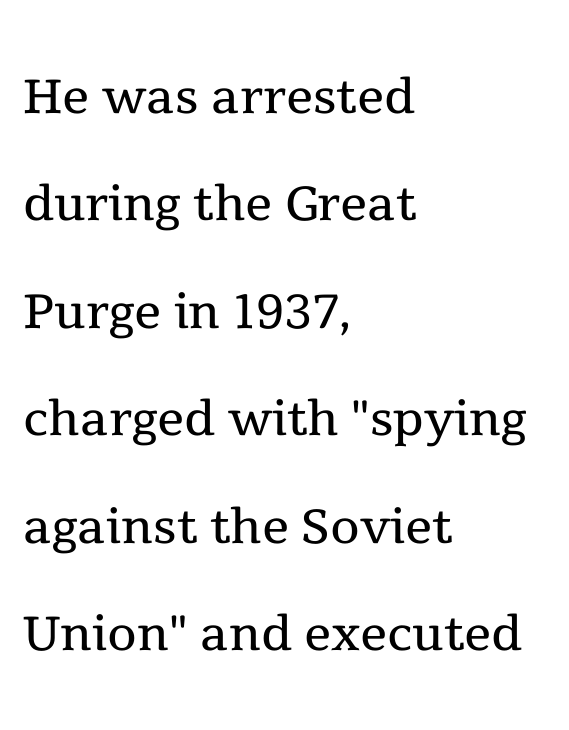
The image shows 68 px regular-weight serif type, upright; set left-aligned, normal line spacing (1.58x), normal letter spacing, not underlined; a medium x-height.
